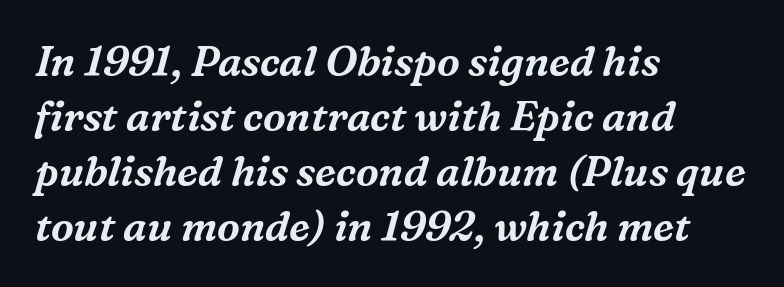
Q: Is the text italic (slanted)? A: Yes, it leans right by about 16 degrees.
Q: Is the typeface a serif or a sans-serif typeface? A: Serif.
Q: Is the text underlined? A: No.
Q: How is the paragraph aligned? A: Left-aligned.
Q: Is the spacing between letters normal or unusually wide? A: Normal.
Q: Is the spacing between lines tight, normal or loose? A: Normal.
Q: Width (condensed, normal, or wide)? A: Normal.
Q: Stroke contrast? A: Medium.
Q: x-height? A: Medium.
Q: Monospaced? A: No.
